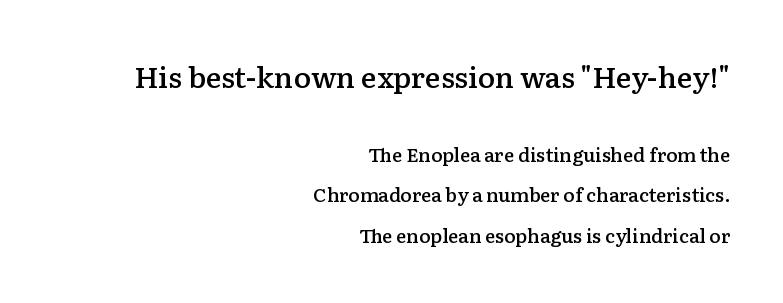
Letters rest on an invisible, unmarked baseline. It's the straight-up-and-down kind of type. The more generous point size was reserved for the upper chunk. Honestly, the letter spacing is just normal — you wouldn't notice it. This block would shrink considerably if given ordinary leading; it's expanded now.
